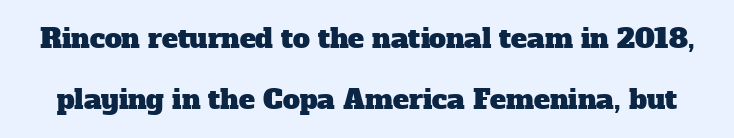
This sample trades compactness for vertical openness between lines. This rendering features lettering with no underline. This sample uses plain, unmodified letter spacing.
